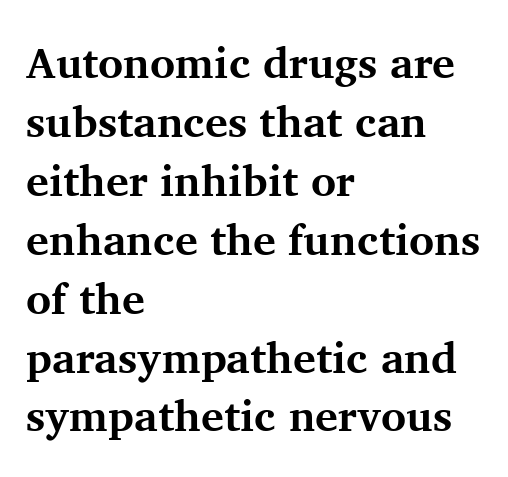
Leading: standard. Examine the stroke ends and you'll spot serifs. The letters advance in unequal steps, a hallmark of proportional type. Unlike italic type, these characters show no tilt at all. This rendering features lettering with no underline. Caption: multi-line text, flush left, ragged right.
